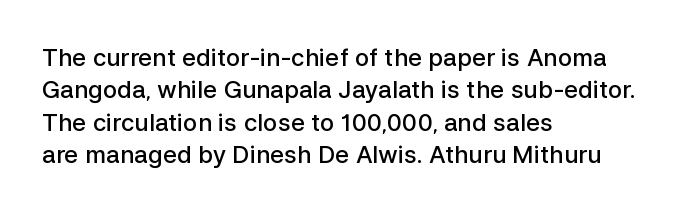
The image shows 24 px text type, upright; set left-aligned, normal line spacing (1.35x), normal letter spacing, not underlined.
